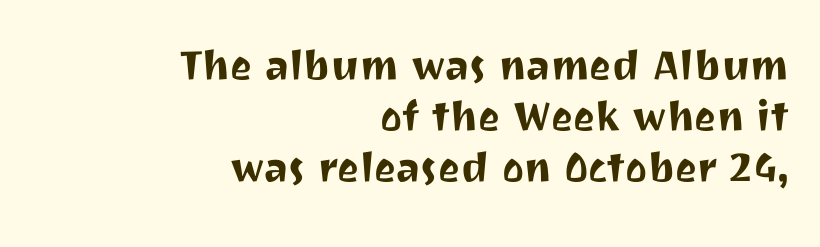
Q: Is the text italic (slanted)? A: No, it is upright.
Q: Is the typeface a serif or a sans-serif typeface? A: Sans-serif.
Q: Is the text underlined? A: No.
Q: How is the paragraph aligned? A: Right-aligned.
Q: Is the spacing between letters normal or unusually wide? A: Normal.
Q: Is the spacing between lines tight, normal or loose? A: Tight.
Q: Width (condensed, normal, or wide)? A: Normal.
Q: Stroke contrast? A: Medium.
Q: x-height? A: Medium.
Q: Monospaced? A: No.
